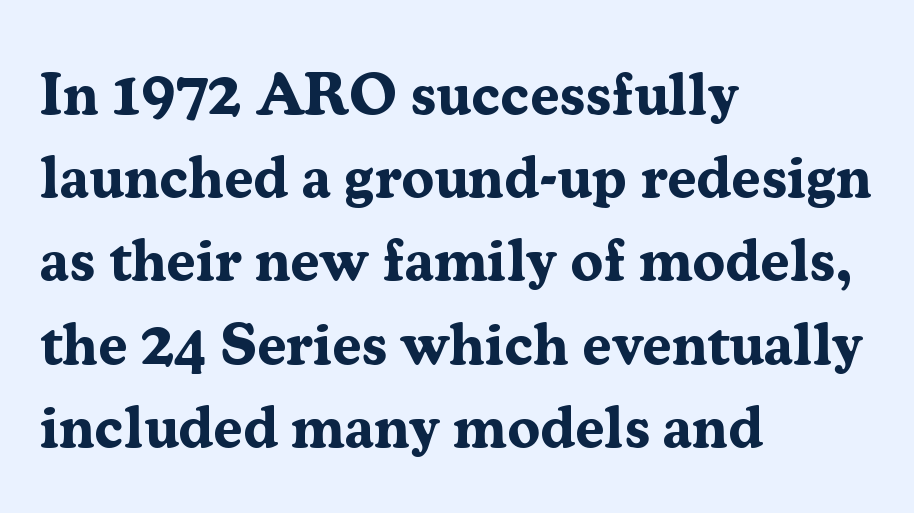
Every stem runs plumb, perpendicular to the baseline. The gap between lines stays unmarked. The lines sit at an ordinary, default distance from one another. This is serif lettering, the kind often seen in printed books. Inter-character spacing is left at the font's built-in metrics.
